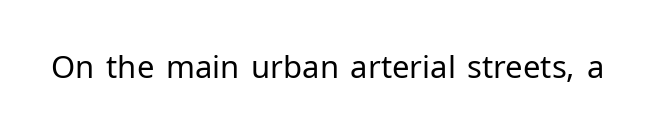
{"serif": "no", "italic": "no", "bold": "no", "weight": "regular", "width": "normal", "stroke_contrast": "low", "x_height": "medium", "monospaced": "no", "underline": "no", "letter_spacing": "normal", "letter_spacing_em": 0.0, "glyph_px": 31}
